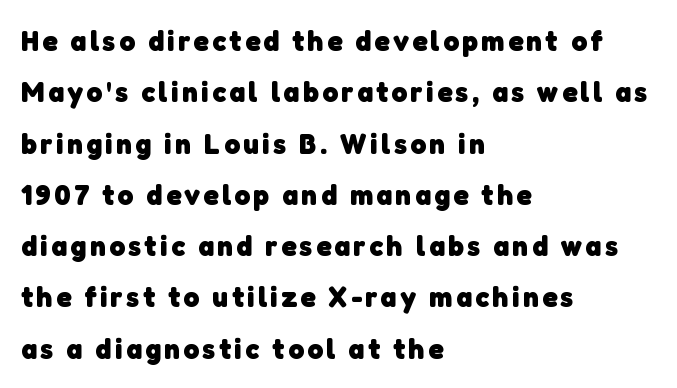
{"serif": "no", "bold": "yes", "weight": "heavy", "width": "normal", "stroke_contrast": "low", "x_height": "medium", "monospaced": "no", "underline": "no", "align": "left", "line_spacing_ratio": 1.71, "glyph_px": 30}
